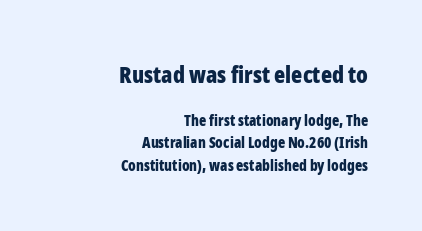
The image shows 23 px bold type, upright; set right-aligned, normal line spacing (1.5x), normal letter spacing, not underlined; the first (top) block is 1.53x larger.
